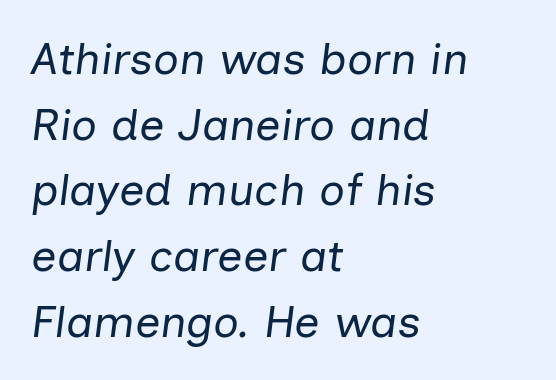
The image shows 45 px regular-weight type, italic (leaning right); set left-aligned, normal line spacing (1.46x), normal letter spacing, not underlined; low stroke contrast and a medium x-height.
